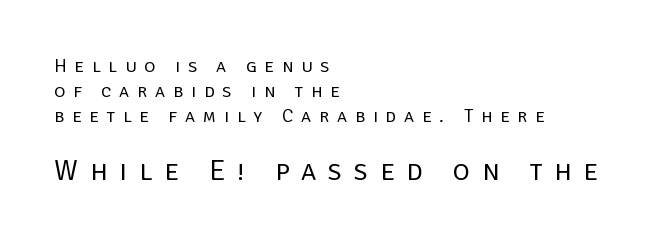
The letters stand upright; this is a roman face. Each line starts at the same left margin while the right side varies. Caption: expanded tracking, letters set apart. Note the varied advance widths — an 'i' is clearly narrower than an 'm'. Letters rest on an invisible, unmarked baseline. Caption: upper text group reduced, lower text group enlarged.
